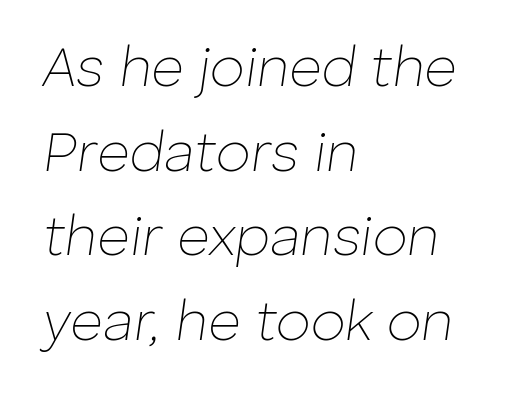
Italic? Definitely — the glyphs are oblique. Looks like regular typesetting: each glyph gets only the width it needs. Regular leading. This sample uses plain, unmodified letter spacing. No heavy texture on the line: the type isn't bold.
